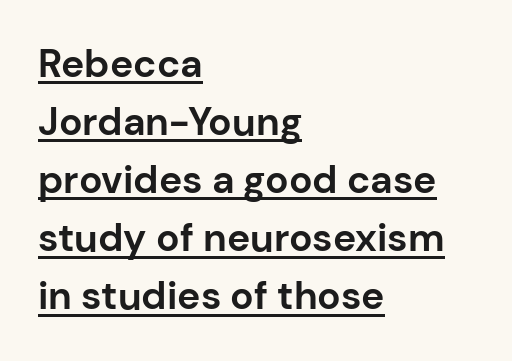
The image shows 39 px bold sans-serif type, upright; set left-aligned, normal line spacing (1.49x), normal letter spacing, underlined; low stroke contrast and a medium x-height.
